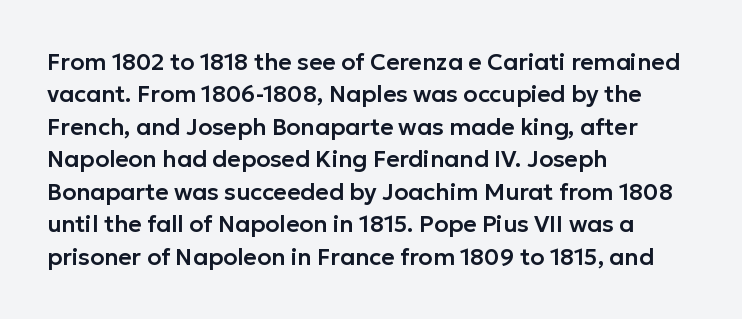
Q: Is the text italic (slanted)? A: No, it is upright.
Q: Is the text underlined? A: No.
Q: How is the paragraph aligned? A: Left-aligned.
Q: Is the spacing between letters normal or unusually wide? A: Normal.
Q: Is the spacing between lines tight, normal or loose? A: Normal.
